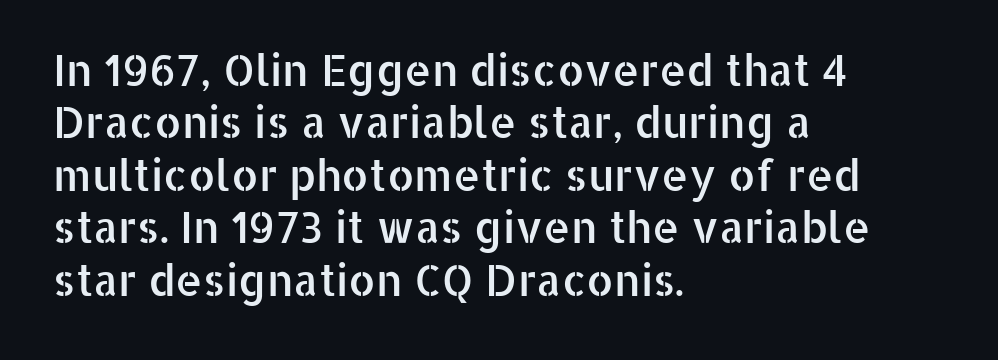
Q: Is the text italic (slanted)? A: No, it is upright.
Q: Is the typeface a serif or a sans-serif typeface? A: Sans-serif.
Q: Is the text underlined? A: No.
Q: How is the paragraph aligned? A: Left-aligned.
Q: Is the spacing between letters normal or unusually wide? A: Normal.
Q: Width (condensed, normal, or wide)? A: Normal.
Q: Stroke contrast? A: Low.
Q: x-height? A: Medium.
Q: Monospaced? A: No.
